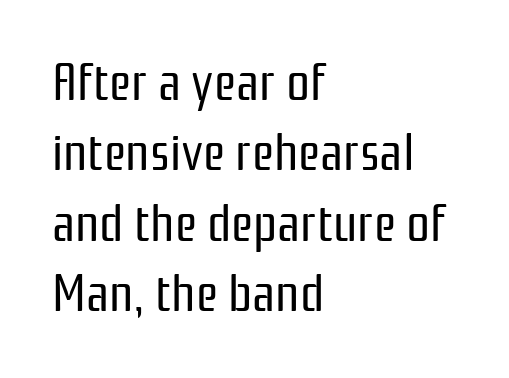
Q: Is the text bold? A: No.
Q: Is the text italic (slanted)? A: No, it is upright.
Q: Is the typeface a serif or a sans-serif typeface? A: Sans-serif.
Q: Is the text underlined? A: No.
Q: How is the paragraph aligned? A: Left-aligned.
Q: Is the spacing between letters normal or unusually wide? A: Normal.
Q: Is the spacing between lines tight, normal or loose? A: Normal.
Q: Width (condensed, normal, or wide)? A: Condensed.
Q: Stroke contrast? A: Low.
Q: x-height? A: Medium.
Q: Monospaced? A: No.
